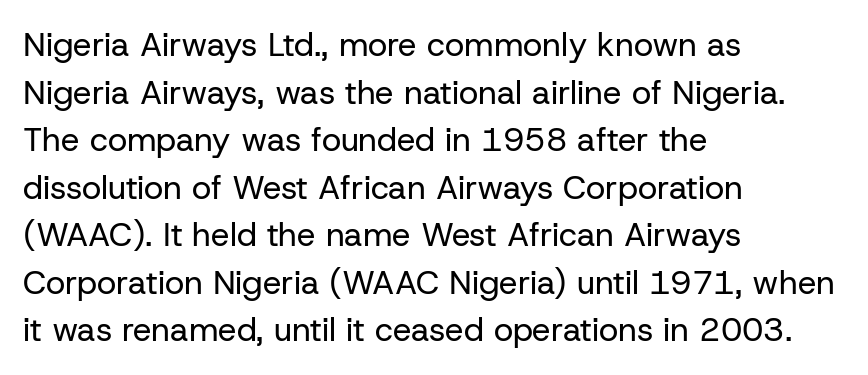
Q: Is the text bold? A: No.
Q: Is the text italic (slanted)? A: No, it is upright.
Q: Is the typeface a serif or a sans-serif typeface? A: Sans-serif.
Q: Is the text underlined? A: No.
Q: How is the paragraph aligned? A: Left-aligned.
Q: Is the spacing between letters normal or unusually wide? A: Normal.
Q: Is the spacing between lines tight, normal or loose? A: Normal.
Q: Width (condensed, normal, or wide)? A: Normal.
Q: Stroke contrast? A: Low.
Q: x-height? A: Medium.
Q: Monospaced? A: No.
